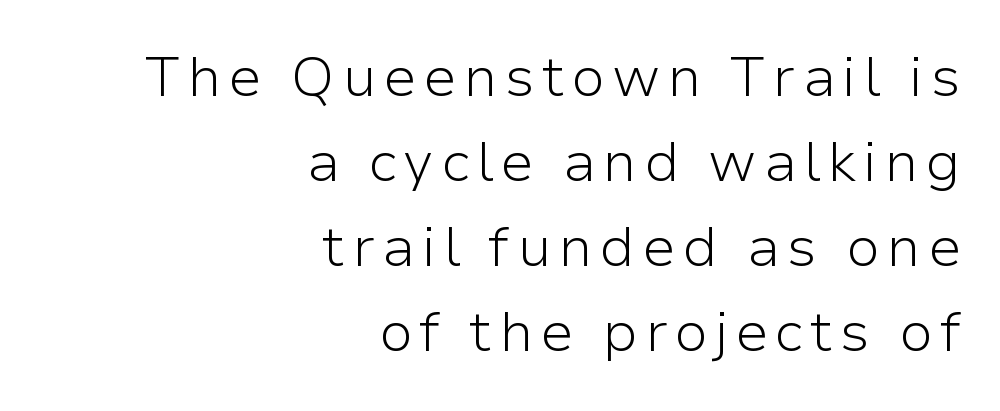
The image shows 56 px light sans-serif type, upright; set right-aligned, normal line spacing (1.52x), not underlined; low stroke contrast and a medium x-height.
